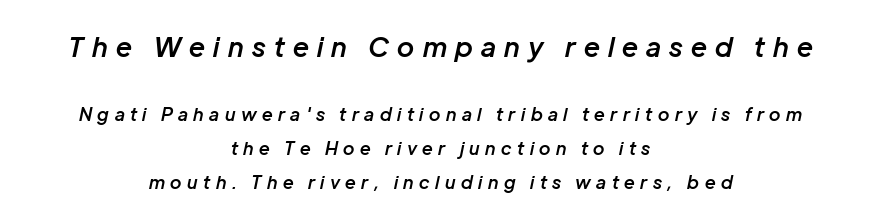
The setting favours the middle, as headings and verse often do. The axis of the letterforms is tilted away from vertical. Is the lower block the larger one? No — the upper block carries the bigger type. The baseline area is clear. Display-style spreading of the glyphs; the letterfit is very open.
